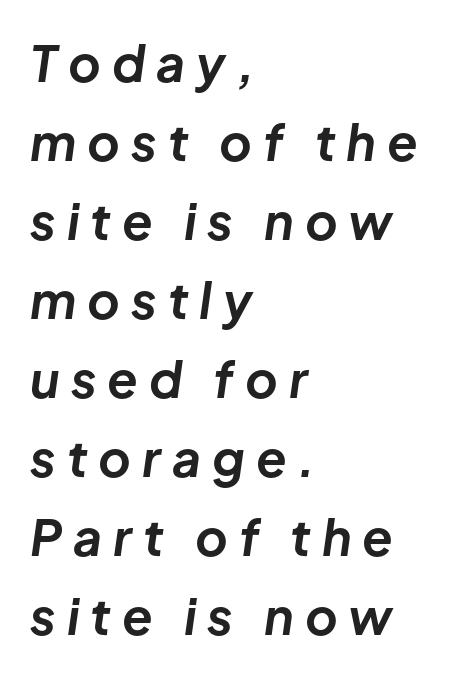
The image shows 50 px bold type, italic (leaning right); set left-aligned, normal line spacing (1.58x), unusually wide letter spacing (+0.22 em), not underlined; low stroke contrast and a medium x-height.
